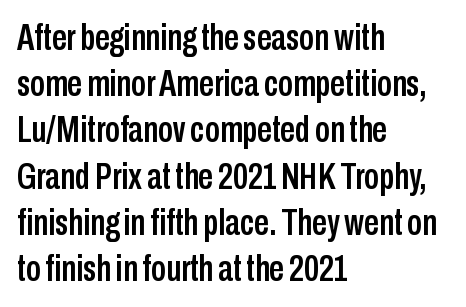
The image shows 37 px condensed sans-serif type, upright; set left-aligned, normal line spacing (1.25x), normal letter spacing, not underlined; low stroke contrast and a medium x-height.
